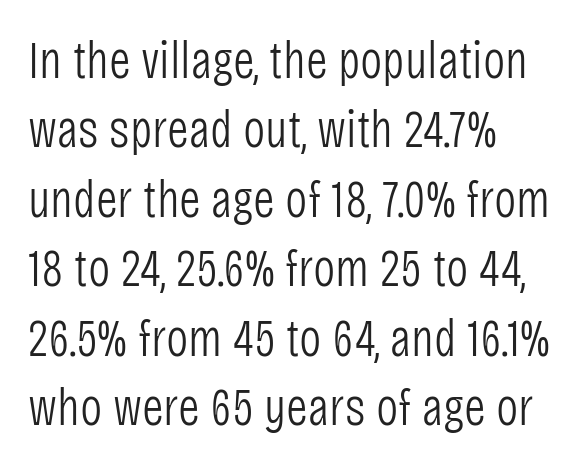
{"serif": "no", "italic": "no", "bold": "no", "weight": "light", "width": "condensed", "stroke_contrast": "low", "x_height": "large", "monospaced": "no", "underline": "no", "align": "left", "line_spacing": "normal", "line_spacing_ratio": 1.31, "letter_spacing": "normal", "letter_spacing_em": 0.0, "glyph_px": 53}
